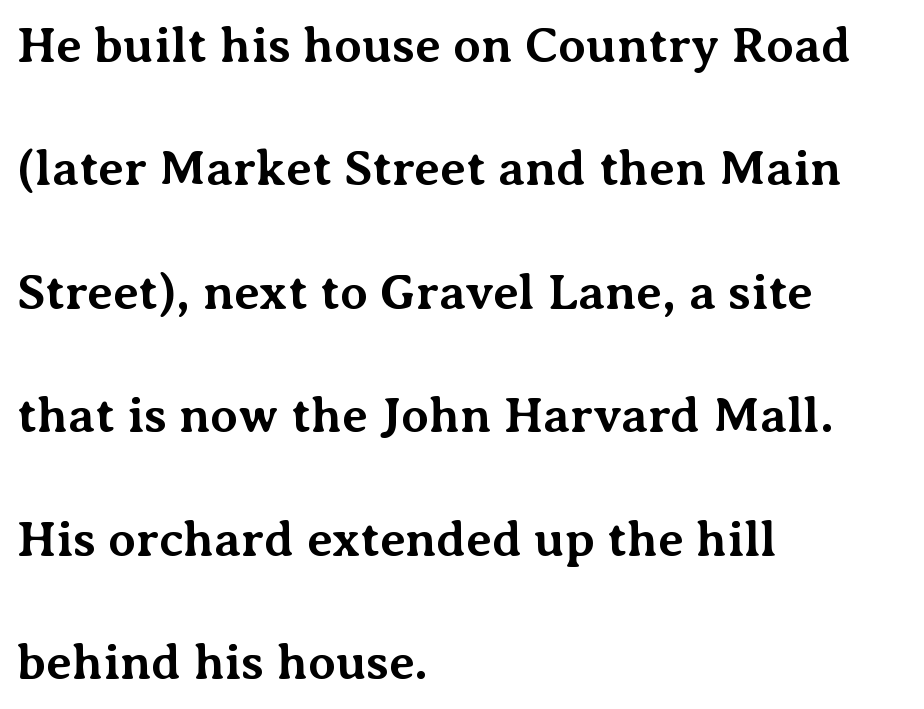
The image shows 50 px bold serif type, upright; set left-aligned, loose line spacing (2.47x), normal letter spacing, not underlined; medium stroke contrast and a medium x-height.
